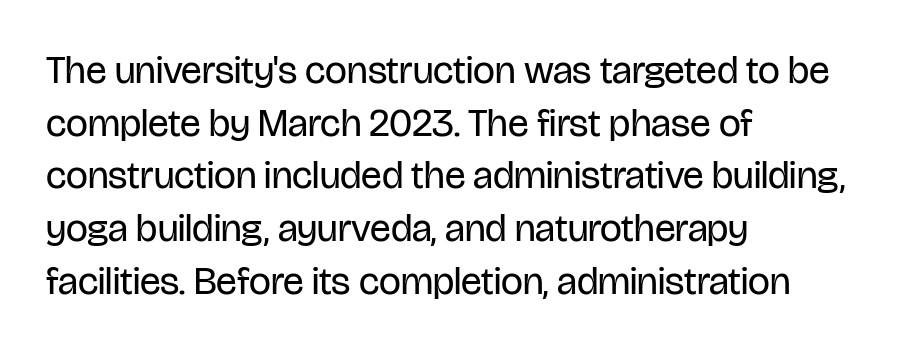
The image shows 39 px regular-weight, condensed sans-serif type, upright; set left-aligned, normal line spacing (1.35x), normal letter spacing, not underlined; low stroke contrast and a large x-height.
